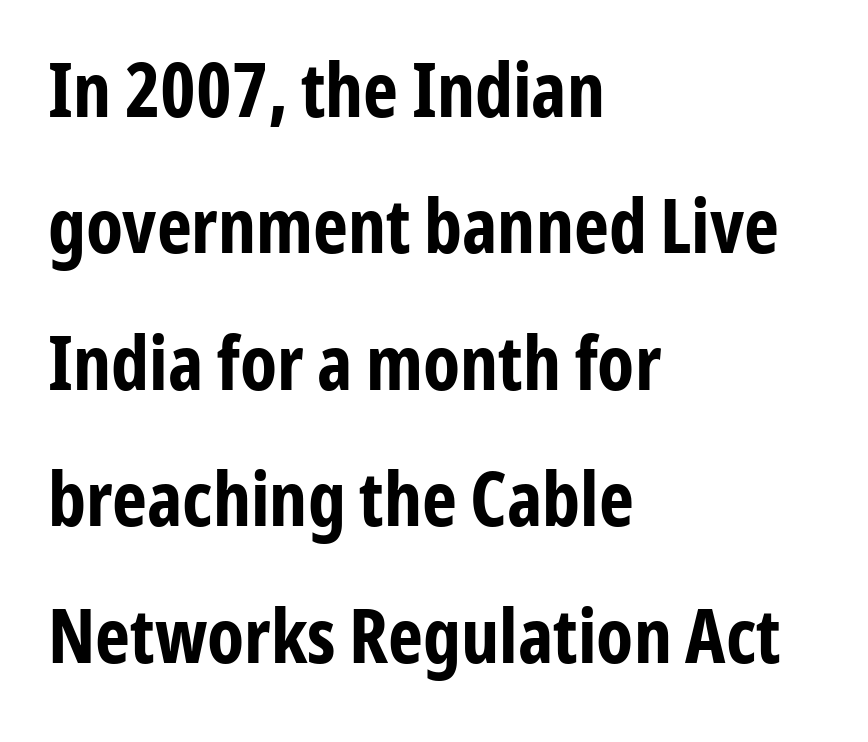
The tracking reads as untouched default to a designer's eye. No feet cap the strokes, marking this as sans-serif type. Compared with an ordinary text face, these strokes are far heavier — a full bold. Nope, not italic — everything's standing straight. Horizontally, the lines are justified to the leading edge only. You could not count columns in this text — the font is proportionally spaced.
